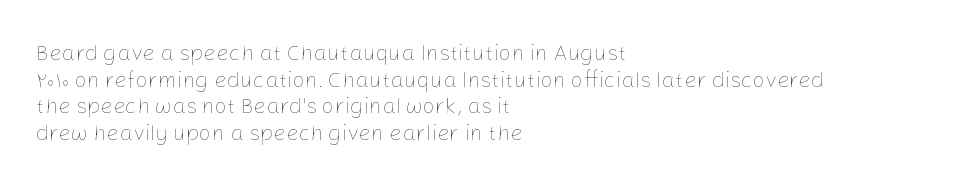
{"italic": "no", "bold": "no", "underline": "no", "align": "left", "line_spacing_ratio": 1.21, "letter_spacing": "normal", "letter_spacing_em": 0.0, "glyph_px": 22}
